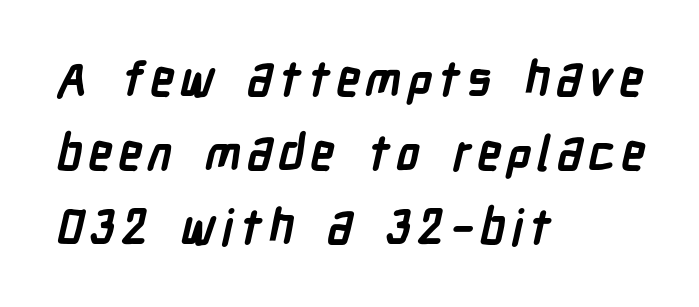
Spacing verdict: proportional, widths tailored to each character. Unmarked baselines from the first word to the last. This sample uses a sans-serif face. Horizontal bands of white between lines are of average thickness. In terms of weight, the rendering is a true, heavy bold.
